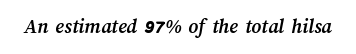
On the weight axis this lands at bold, roughly 700. Spacing between characters is what you'd get straight out of the box. Check under the words: just untouched page.
